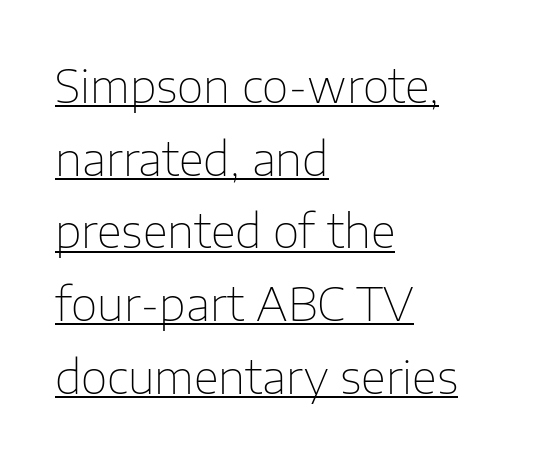
{"serif": "no", "italic": "no", "bold": "no", "weight": "thin", "width": "normal", "stroke_contrast": "low", "x_height": "medium", "monospaced": "no", "underline": "yes", "align": "left", "line_spacing": "normal", "line_spacing_ratio": 1.58, "letter_spacing": "normal", "letter_spacing_em": 0.0, "glyph_px": 46}
